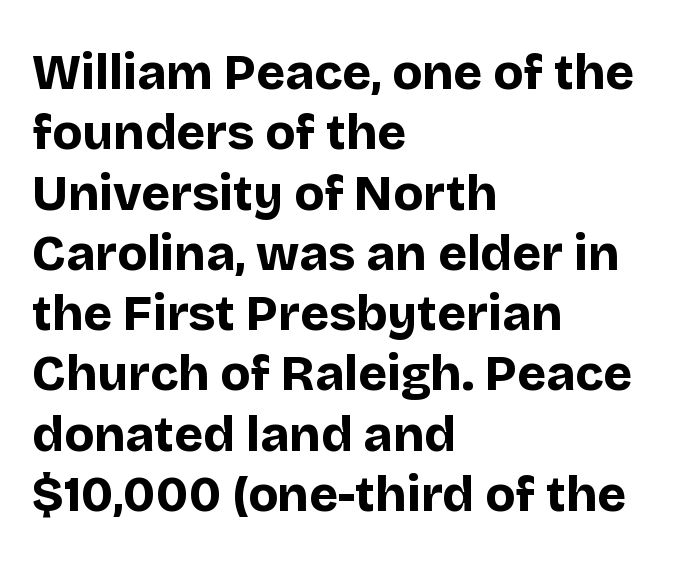
The gap between lines stays unmarked. Grotesque or geometric, the face here clearly has no serifs. Its strokes are broad and dark, the hallmark of bold type. These lines were composed using upright roman letters. What stands out about the letter spacing? Nothing — it is the standard amount. Spacing verdict: proportional, widths tailored to each character.
